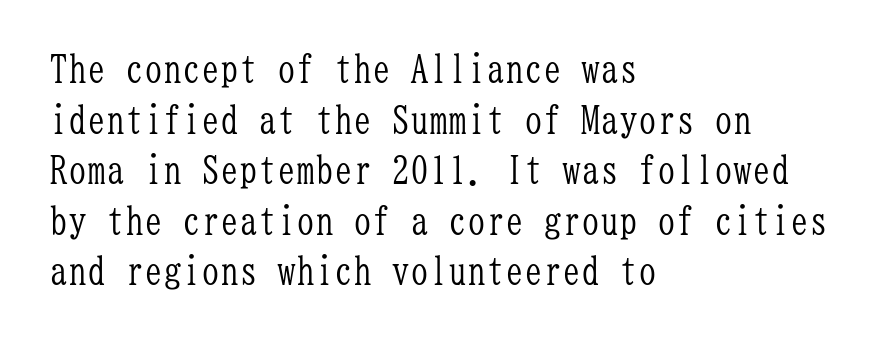
Q: Is the text bold? A: No.
Q: Is the text italic (slanted)? A: No, it is upright.
Q: Is the typeface a serif or a sans-serif typeface? A: Serif.
Q: Is the text underlined? A: No.
Q: How is the paragraph aligned? A: Left-aligned.
Q: Is the spacing between letters normal or unusually wide? A: Normal.
Q: Is the spacing between lines tight, normal or loose? A: Normal.
Q: Width (condensed, normal, or wide)? A: Condensed.
Q: Stroke contrast? A: Low.
Q: x-height? A: Medium.
Q: Monospaced? A: Yes.
